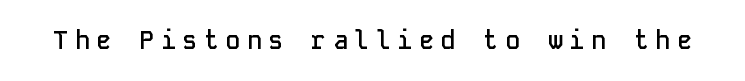
Every stem runs plumb, perpendicular to the baseline. The rendering inserts visible extra space after every character. Any mark beneath the type? The region is blank. The sample has been set in demibold, a notch under bold.
